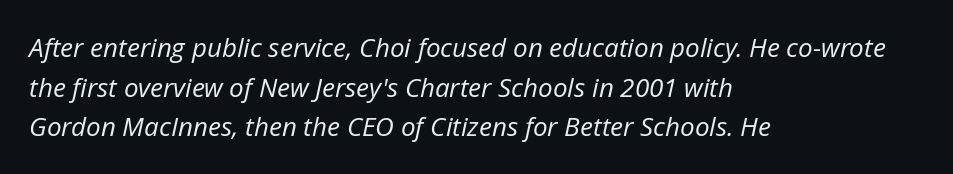
The image shows 26 px text type, italic (leaning right); set left-aligned, normal line spacing (1.52x), normal letter spacing, not underlined.
